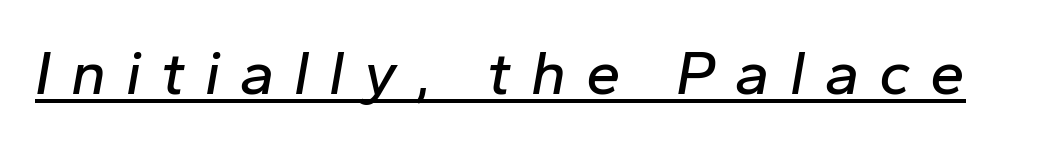
Inter-character spacing is expanded well beyond the font's built-in metrics. The specimen reads as italic at a glance. Glance below the letters and you will spot a drawn line. Think of a printed novel: that variable character pitch is what you see here.
